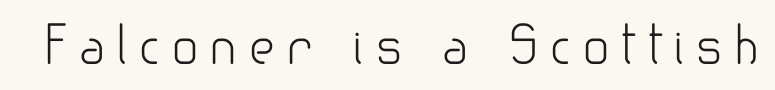
The passage shown is typed in a proportional face where columns would drift. The specimen omits any rule beneath the text block's lines. A light-to-regular cut is what we see here. The face used here is a sans, in the tradition of grotesques and geometrics. What stands out about the letter spacing? Its width — letters are far apart. The typography opts for an upright posture over an oblique one.
